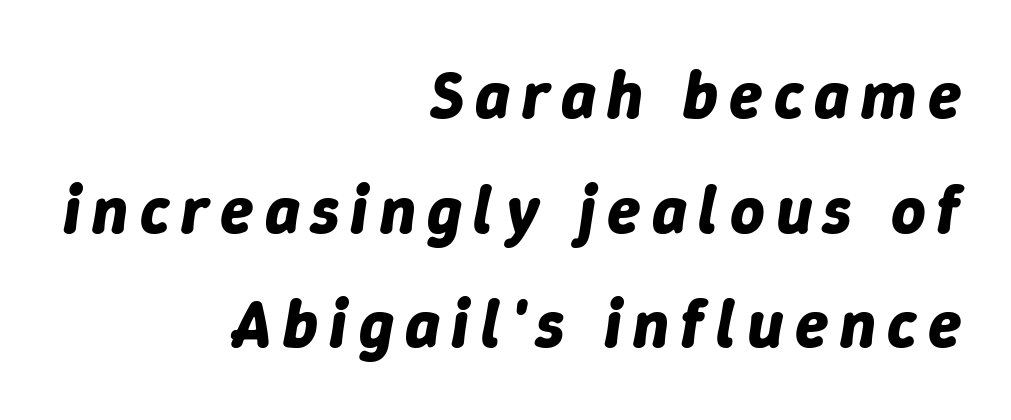
Each row of text sits above clean, open space. The compositor pushed each line to the right boundary. Stroke thickness is high; the sample reads as a true bold. Would a proofreader flag this as italicized? Yes. Here the designer chose a conventional face with non-uniform glyph widths.
